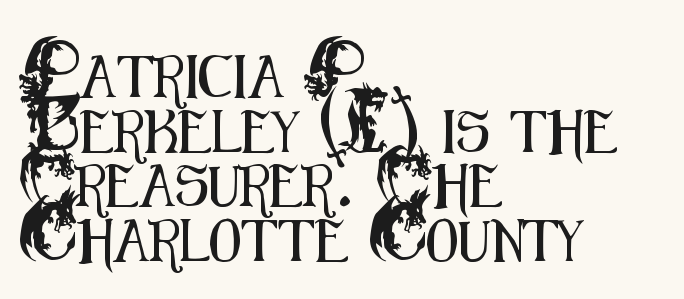
The image shows 42 px condensed sans-serif type, upright; set left-aligned, normal line spacing (1.3x), normal letter spacing, not underlined; medium stroke contrast and a small x-height.
